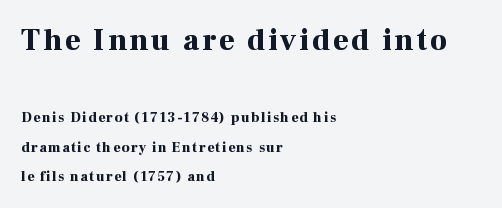
Layout note: lines flush left. Classification — serif. Quick note: underline off. Looks like regular typesetting: each glyph gets only the width it needs. Leading: increased. This sample uses an upright cut, with every glyph sitting square on the baseline.
